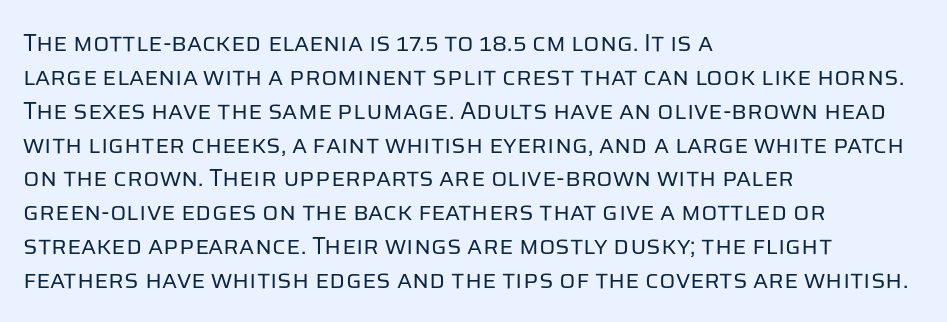
The image shows 24 px text type, upright; set left-aligned, normal line spacing (1.41x), normal letter spacing, not underlined.
